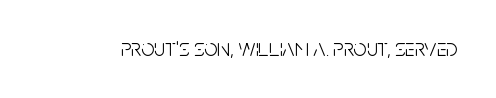
Q: Is the text bold? A: No.
Q: Is the text italic (slanted)? A: No, it is upright.
Q: Is the text underlined? A: No.
Q: Is the spacing between letters normal or unusually wide? A: Normal.
